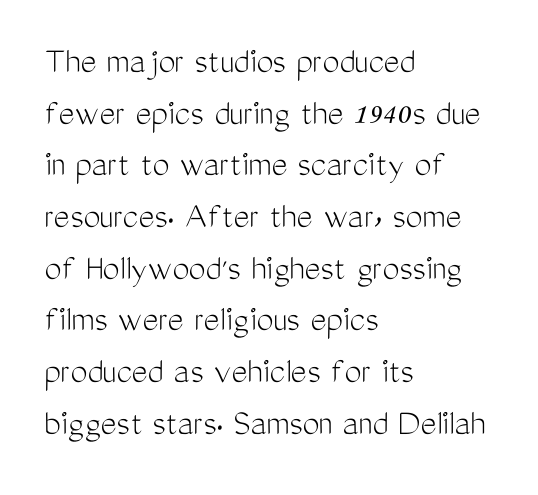
{"serif": "no", "italic": "no", "bold": "no", "weight": "light", "width": "condensed", "stroke_contrast": "medium", "x_height": "medium", "monospaced": "no", "underline": "no", "align": "left", "line_spacing": "normal", "line_spacing_ratio": 1.36, "letter_spacing": "normal", "letter_spacing_em": 0.0, "glyph_px": 38}
